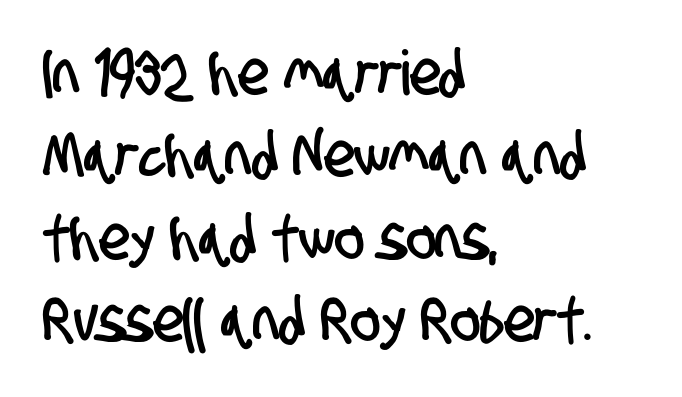
Q: Is the typeface a serif or a sans-serif typeface? A: Sans-serif.
Q: Is the text underlined? A: No.
Q: How is the paragraph aligned? A: Left-aligned.
Q: Is the spacing between letters normal or unusually wide? A: Normal.
Q: Is the spacing between lines tight, normal or loose? A: Normal.
Q: Width (condensed, normal, or wide)? A: Condensed.
Q: Stroke contrast? A: Low.
Q: x-height? A: Large.
Q: Monospaced? A: No.
